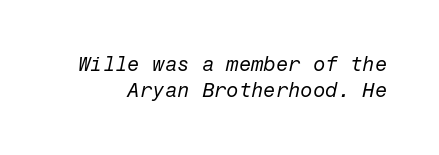
{"italic": "yes", "lean": "right", "slant_degrees": 12, "bold": "no", "underline": "no", "line_spacing": "normal", "line_spacing_ratio": 1.31, "letter_spacing": "normal", "letter_spacing_em": 0.0, "glyph_px": 20}
